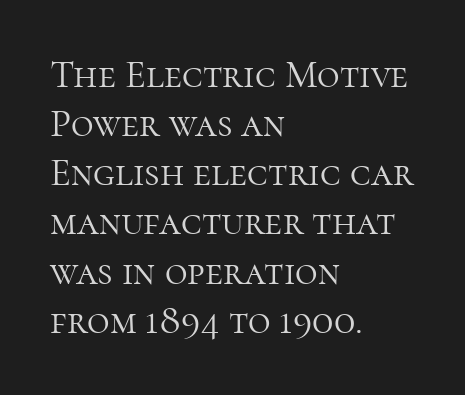
Q: Is the text bold? A: No.
Q: Is the text italic (slanted)? A: No, it is upright.
Q: Is the typeface a serif or a sans-serif typeface? A: Serif.
Q: Is the text underlined? A: No.
Q: How is the paragraph aligned? A: Left-aligned.
Q: Is the spacing between letters normal or unusually wide? A: Normal.
Q: Is the spacing between lines tight, normal or loose? A: Normal.
Q: Width (condensed, normal, or wide)? A: Normal.
Q: Stroke contrast? A: High.
Q: x-height? A: Medium.
Q: Monospaced? A: No.
